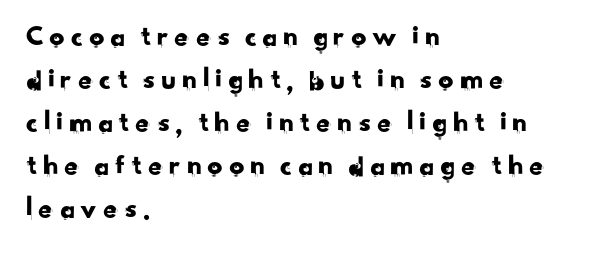
{"serif": "no", "width": "normal", "stroke_contrast": "low", "x_height": "small", "monospaced": "no", "underline": "no", "align": "left", "line_spacing": "normal", "line_spacing_ratio": 1.43, "glyph_px": 30}
